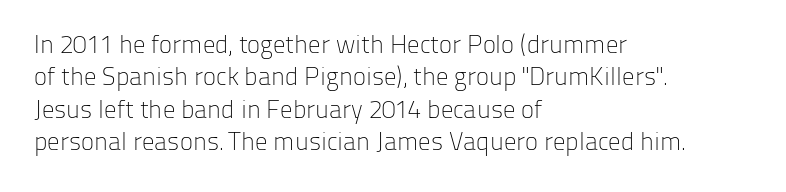
The words here are not underlined. Whoever set this chose a conventional vertical rhythm. Honestly, the letter spacing is just normal — you wouldn't notice it. Tall strokes in this sample are plumb rather than angled. Compared with a centered layout, this one pins lines to the left instead. The weight tops out at a normal text grade.
